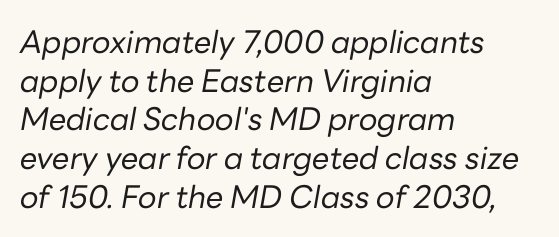
{"italic": "yes", "lean": "right", "slant_degrees": 10, "bold": "no", "weight": "regular", "width": "normal", "stroke_contrast": "low", "x_height": "medium", "monospaced": "no", "underline": "no", "align": "left", "line_spacing": "normal", "line_spacing_ratio": 1.25, "letter_spacing": "normal", "letter_spacing_em": 0.0, "glyph_px": 31}
